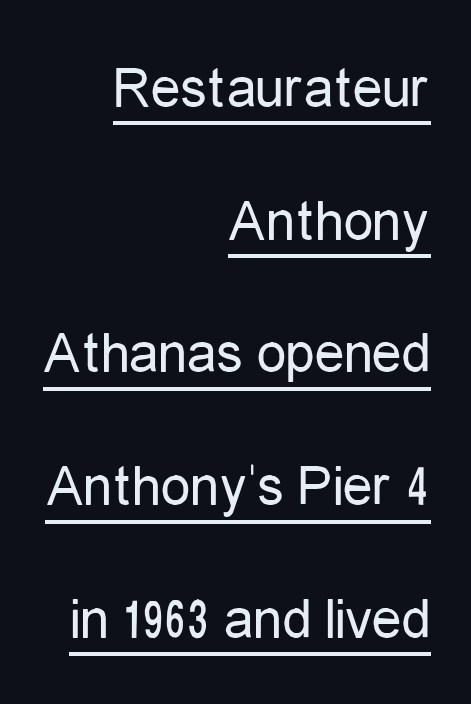
Q: Is the text bold? A: No.
Q: Is the text italic (slanted)? A: No, it is upright.
Q: Is the typeface a serif or a sans-serif typeface? A: Sans-serif.
Q: Is the text underlined? A: Yes.
Q: How is the paragraph aligned? A: Right-aligned.
Q: Is the spacing between letters normal or unusually wide? A: Normal.
Q: Is the spacing between lines tight, normal or loose? A: Loose.
Q: Width (condensed, normal, or wide)? A: Condensed.
Q: Stroke contrast? A: Low.
Q: x-height? A: Medium.
Q: Monospaced? A: No.
